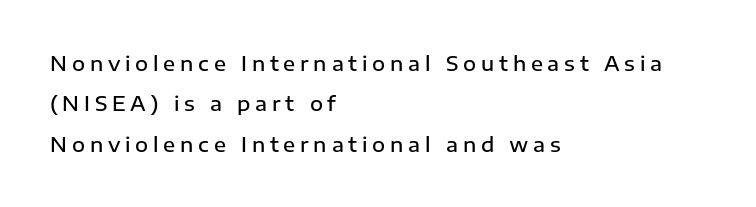
A classic flush-left, rag-right setting is used for this passage. The type is letterspaced generously, with wide tracking. The typesetting leans somewhat heavy: a semibold. A roman cut, with each character standing at attention. A clean baseline with only descenders dipping below it. Quick note: interline space is abundant.
